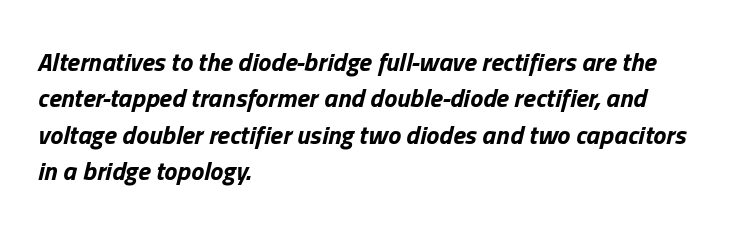
Q: Is the text bold? A: Yes.
Q: Is the text italic (slanted)? A: Yes, it leans right by about 13 degrees.
Q: Is the text underlined? A: No.
Q: How is the paragraph aligned? A: Left-aligned.
Q: Is the spacing between letters normal or unusually wide? A: Normal.
Q: Is the spacing between lines tight, normal or loose? A: Normal.
